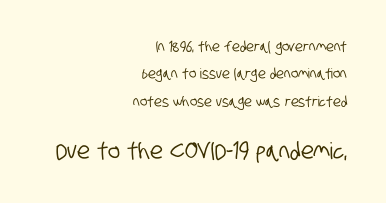
The image shows 23 px text type; set right-aligned, loose line spacing (1.95x), normal letter spacing, not underlined; the second (bottom) block is 1.64x larger.
